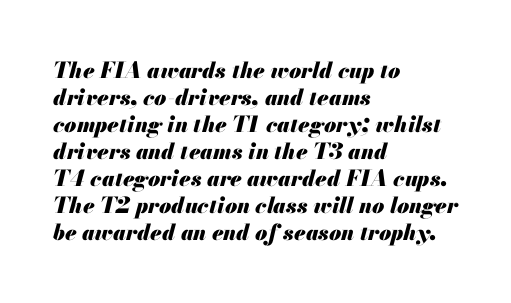
Q: Is the text bold? A: Yes.
Q: Is the text italic (slanted)? A: Yes, it leans right by about 13 degrees.
Q: Is the text underlined? A: No.
Q: How is the paragraph aligned? A: Left-aligned.
Q: Is the spacing between letters normal or unusually wide? A: Normal.
